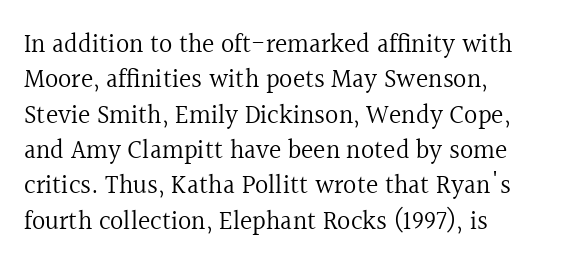
{"italic": "no", "bold": "no", "underline": "no", "align": "left", "line_spacing": "normal", "line_spacing_ratio": 1.36, "letter_spacing": "normal", "letter_spacing_em": 0.0, "glyph_px": 26}
